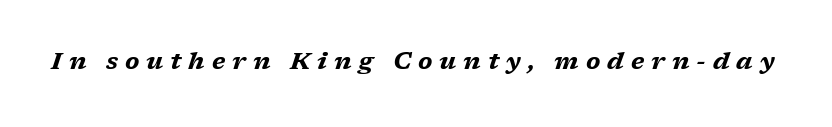
Every letter is thick-stroked: bold, no question. The font's italic variant was chosen for this text. Look at the tracking — it's clearly loosened, letters drifting apart. The space beneath each line is pristine and unruled.
